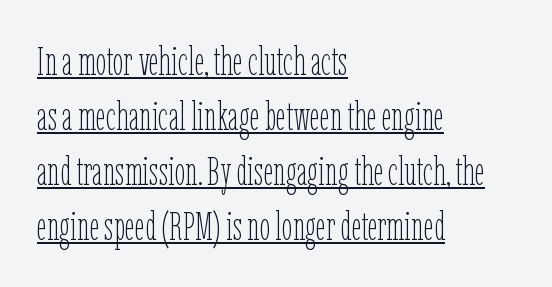
Q: Is the text bold? A: No.
Q: Is the text italic (slanted)? A: No, it is upright.
Q: Is the text underlined? A: Yes.
Q: How is the paragraph aligned? A: Left-aligned.
Q: Is the spacing between letters normal or unusually wide? A: Normal.
Q: Is the spacing between lines tight, normal or loose? A: Normal.
Q: Width (condensed, normal, or wide)? A: Condensed.
Q: Stroke contrast? A: Low.
Q: x-height? A: Medium.
Q: Monospaced? A: No.
